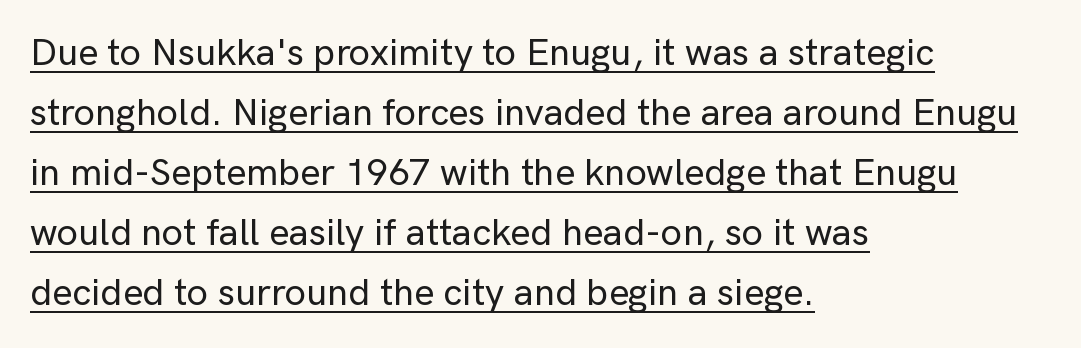
The image shows 38 px sans-serif type, upright; set left-aligned, normal line spacing (1.58x), normal letter spacing, underlined; low stroke contrast and a medium x-height.
